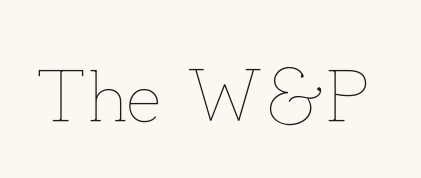
{"italic": "no", "bold": "no", "weight": "thin", "width": "normal", "stroke_contrast": "low", "x_height": "small", "monospaced": "no", "underline": "no", "letter_spacing": "normal", "letter_spacing_em": 0.0, "glyph_px": 74}
